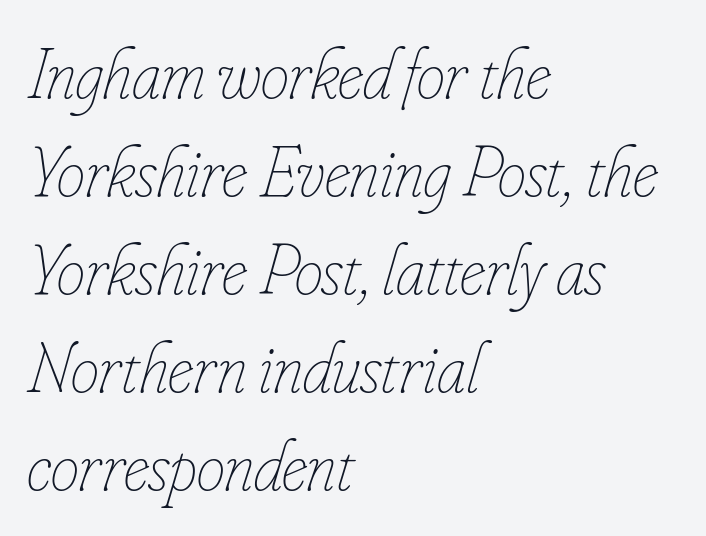
Q: Is the text bold? A: No.
Q: Is the text italic (slanted)? A: Yes, it leans right by about 16 degrees.
Q: Is the text underlined? A: No.
Q: How is the paragraph aligned? A: Left-aligned.
Q: Is the spacing between letters normal or unusually wide? A: Normal.
Q: Is the spacing between lines tight, normal or loose? A: Normal.
Q: Width (condensed, normal, or wide)? A: Condensed.
Q: Stroke contrast? A: Low.
Q: x-height? A: Small.
Q: Monospaced? A: No.
